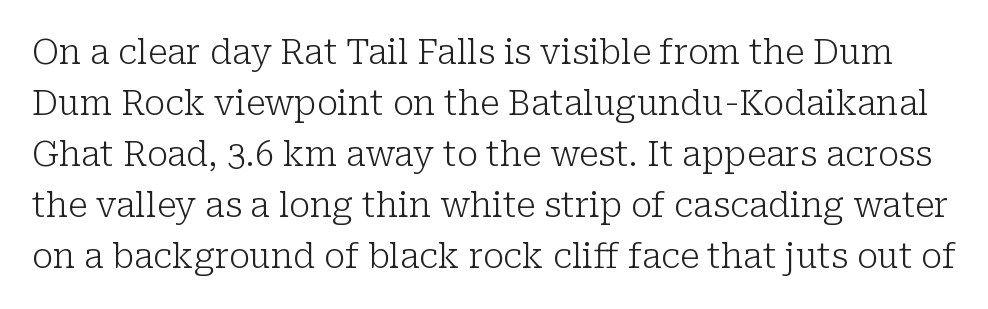
The image shows 34 px light serif type, upright; set normal line spacing (1.5x), normal letter spacing, not underlined; low stroke contrast and a medium x-height.
